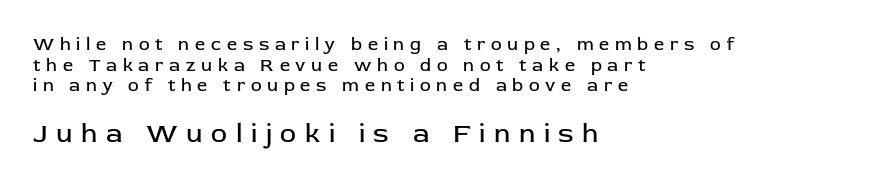
{"italic": "no", "bold": "no", "underline": "no", "align": "left", "line_spacing": "tight", "line_spacing_ratio": 1.14, "letter_spacing": "wide", "letter_spacing_em": 0.32, "larger_block": "second", "size_ratio": 1.5, "glyph_px": 27}
